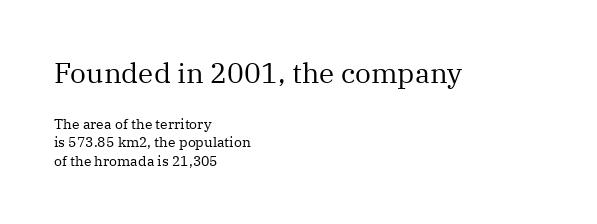
These lines are set flush left with a ragged right edge. Is the letter spacing exaggerated? No — it looks like the ordinary default. Rendered with straight, roman letterforms. The designer gave the opening block more size than the closing block.
